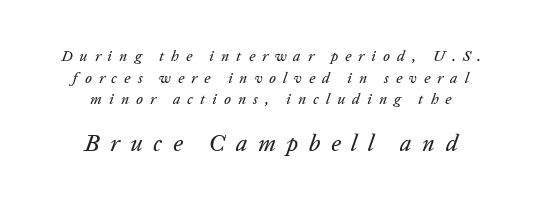
The zone under the glyphs is completely vacant. Compared with typical body copy, the letter spacing here is much looser. The designer gave the closing block more size than the opening block. Reading down the column, the eye jumps a familiar distance to each next line. Designer's note — italics engaged.
